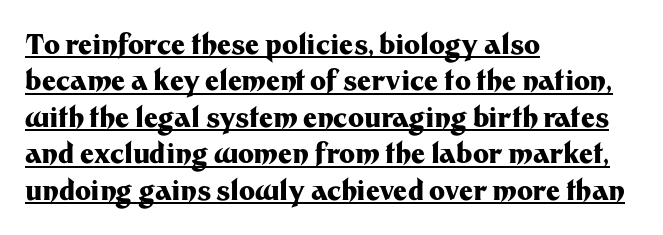
The image shows 27 px bold type, upright; set left-aligned, normal line spacing (1.35x), normal letter spacing, underlined.
